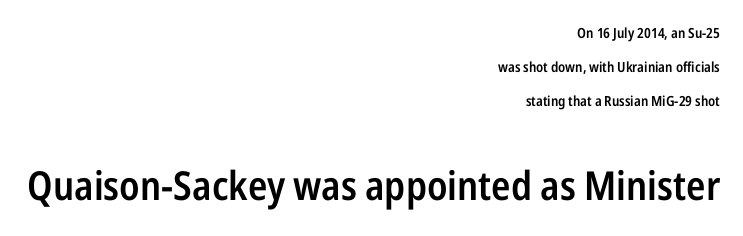
The zone under the glyphs is completely vacant. Think of a printed novel: that variable character pitch is what you see here. Rendered with straight, roman letterforms. The line-height multiplier appears high, well above default. Caption: upper text group reduced, lower text group enlarged.
